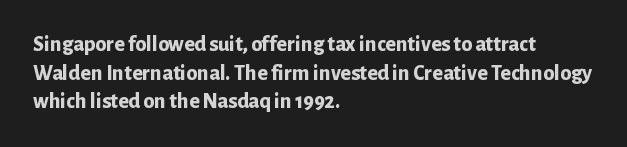
The image shows 22 px bold type, upright; set left-aligned, normal line spacing (1.3x), normal letter spacing, not underlined.
